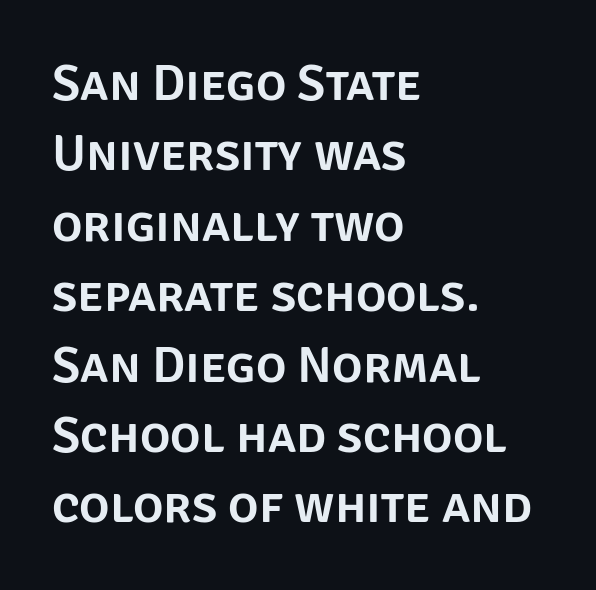
Rendered with straight, roman letterforms. The strip under each line holds only bare page. The rag falls on the right side of this text block. This is sans-serif lettering, the kind often seen on screens and signage. Each letter keeps its own natural width here, so spacing adapts to shape. Glyph-to-glyph distance matches everyday printed text.
